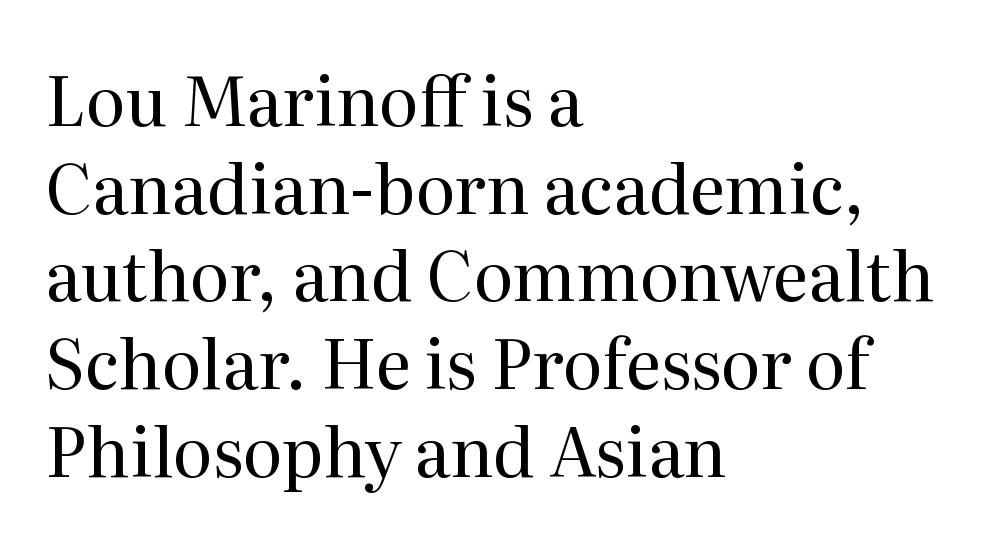
Q: Is the text bold? A: No.
Q: Is the text italic (slanted)? A: No, it is upright.
Q: Is the typeface a serif or a sans-serif typeface? A: Serif.
Q: Is the text underlined? A: No.
Q: How is the paragraph aligned? A: Left-aligned.
Q: Is the spacing between letters normal or unusually wide? A: Normal.
Q: Is the spacing between lines tight, normal or loose? A: Normal.
Q: Width (condensed, normal, or wide)? A: Normal.
Q: Stroke contrast? A: Medium.
Q: x-height? A: Medium.
Q: Monospaced? A: No.
